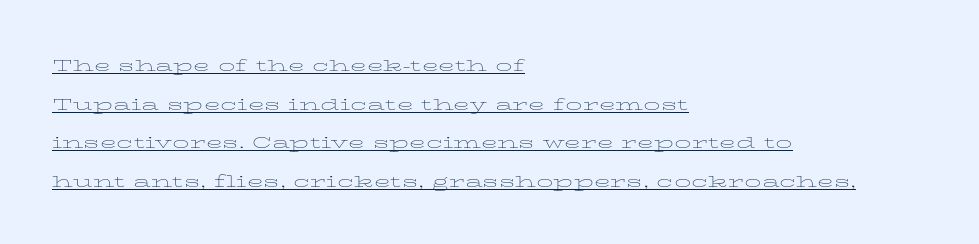
A typographer would call this underscored text. The font is comparable to plain body text, perhaps lighter. The setting favours the left margin, as ordinary paragraphs usually do. Vertical strokes here are truly vertical. The line texture is even and compact thanks to regular tracking.
